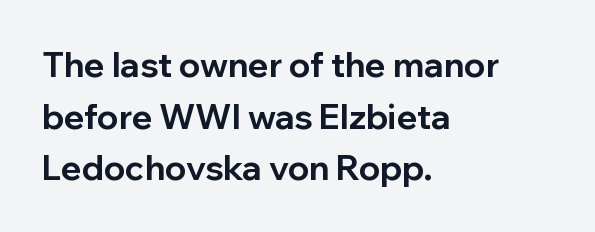
{"serif": "no", "italic": "no", "bold": "yes", "weight": "bold", "width": "normal", "stroke_contrast": "low", "x_height": "medium", "monospaced": "no", "underline": "no", "align": "left", "line_spacing": "normal", "line_spacing_ratio": 1.52, "letter_spacing": "normal", "letter_spacing_em": 0.0, "glyph_px": 34}
